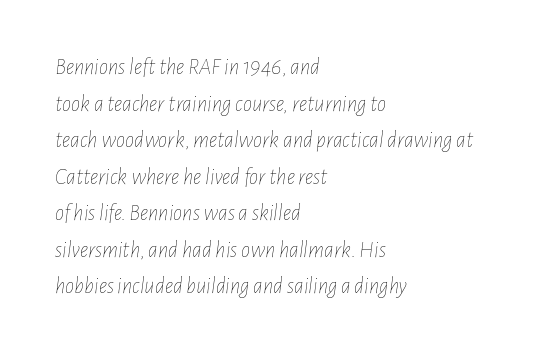
The strip under each line holds only bare page. The ragged edge is on the right, which tells us the setting is flush left. Weight: regular or lighter. Look at the tracking — it's just the regular setting, nothing added. What's the leading like? Ordinary, nothing unusual. Designer's note — italics engaged.
